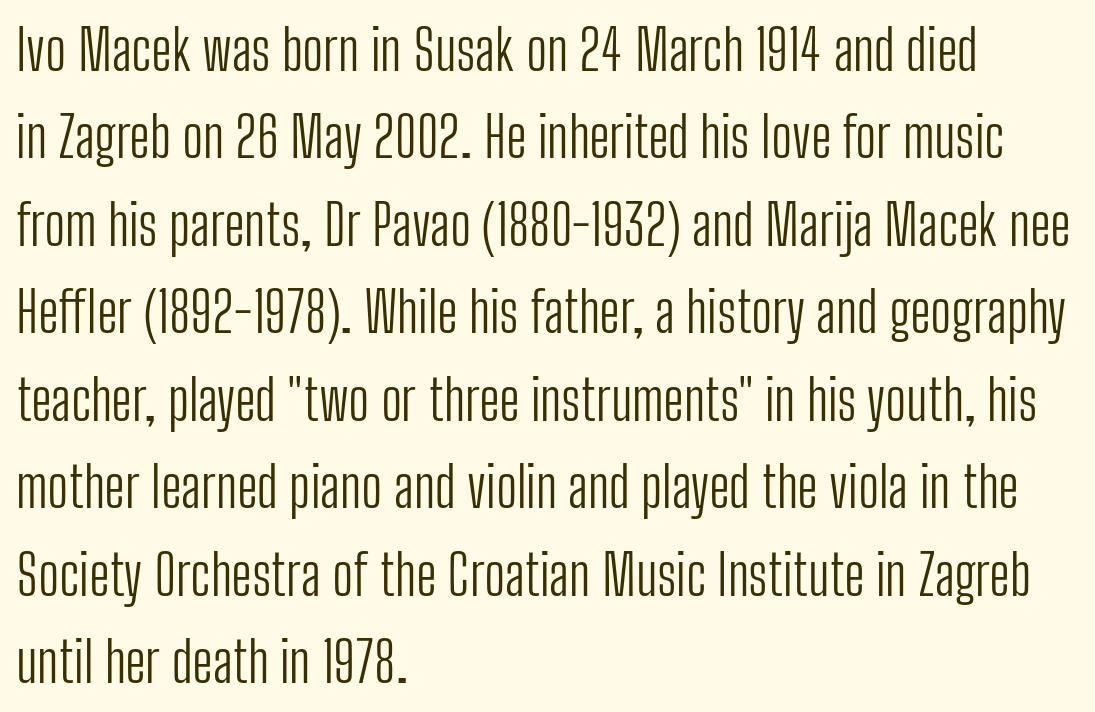
Letters have the restrained weight of plain body copy at most. One-word summary of the alignment: left. No italicization has been applied; the sample stays upright. This rendering features lettering with no underline. The passage shown has conventional tracking throughout.
